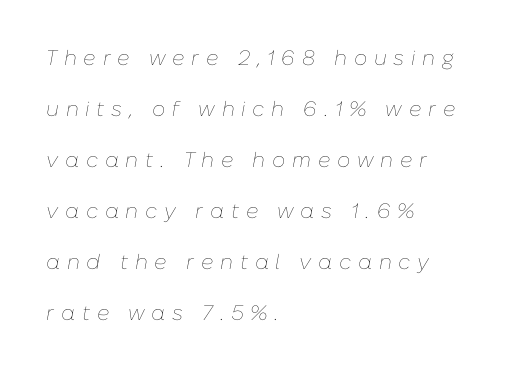
The image shows 21 px text type, italic (leaning right); set left-aligned, loose line spacing (2.43x), unusually wide letter spacing (+0.32 em), not underlined.
